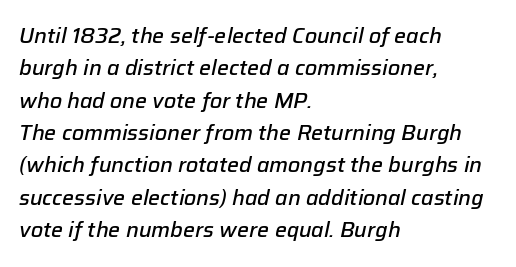
{"italic": "yes", "lean": "right", "slant_degrees": 12, "bold": "semi", "underline": "no", "align": "left", "line_spacing": "normal", "line_spacing_ratio": 1.54, "letter_spacing": "normal", "letter_spacing_em": 0.0, "glyph_px": 21}
